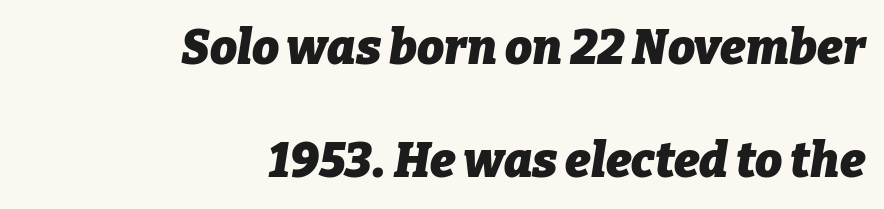
Q: Is the text bold? A: Yes.
Q: Is the text italic (slanted)? A: Yes, it leans right by about 9 degrees.
Q: Is the text underlined? A: No.
Q: How is the paragraph aligned? A: Right-aligned.
Q: Is the spacing between letters normal or unusually wide? A: Normal.
Q: Is the spacing between lines tight, normal or loose? A: Loose.
Q: Width (condensed, normal, or wide)? A: Normal.
Q: Stroke contrast? A: Low.
Q: x-height? A: Medium.
Q: Monospaced? A: No.
